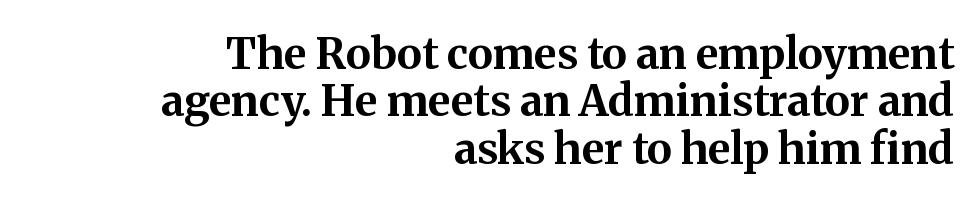
{"serif": "yes", "italic": "no", "bold": "yes", "weight": "bold", "width": "normal", "stroke_contrast": "medium", "x_height": "medium", "monospaced": "no", "underline": "no", "align": "right", "line_spacing": "tight", "line_spacing_ratio": 1.1, "letter_spacing": "normal", "letter_spacing_em": 0.0, "glyph_px": 43}
